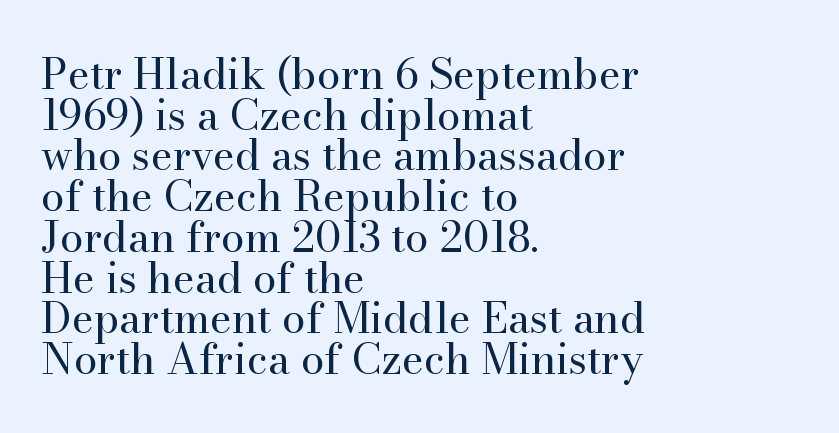
The image shows 42 px regular-weight serif type, upright; set left-aligned, tight line spacing (0.97x), normal letter spacing, not underlined; high stroke contrast and a small x-height.
